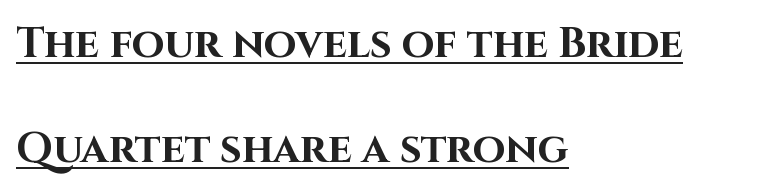
Q: Is the text bold? A: Yes.
Q: Is the text italic (slanted)? A: No, it is upright.
Q: Is the typeface a serif or a sans-serif typeface? A: Sans-serif.
Q: Is the text underlined? A: Yes.
Q: How is the paragraph aligned? A: Left-aligned.
Q: Is the spacing between letters normal or unusually wide? A: Normal.
Q: Is the spacing between lines tight, normal or loose? A: Loose.
Q: Width (condensed, normal, or wide)? A: Normal.
Q: Stroke contrast? A: High.
Q: x-height? A: Large.
Q: Monospaced? A: No.
